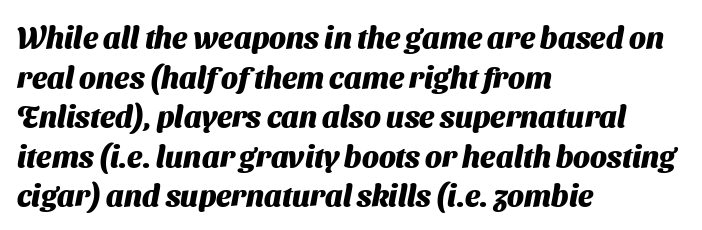
Does the weight exceed regular? Yes, all the way to bold. Is the letter spacing exaggerated? No — it looks like the ordinary default. No word sits above an underline. Reading down the block, your eye returns to a fixed left position each line. Is this a fixed-width face? No — the glyphs have proportional, varying widths. The space between consecutive lines is moderate.
